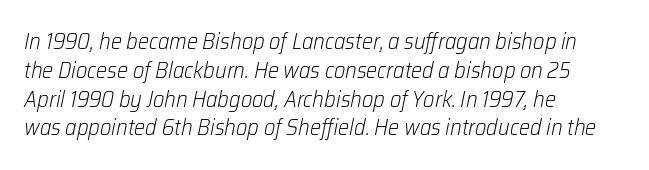
Q: Is the text bold? A: No.
Q: Is the text italic (slanted)? A: Yes, it leans right by about 12 degrees.
Q: Is the text underlined? A: No.
Q: How is the paragraph aligned? A: Left-aligned.
Q: Is the spacing between letters normal or unusually wide? A: Normal.
Q: Is the spacing between lines tight, normal or loose? A: Normal.
